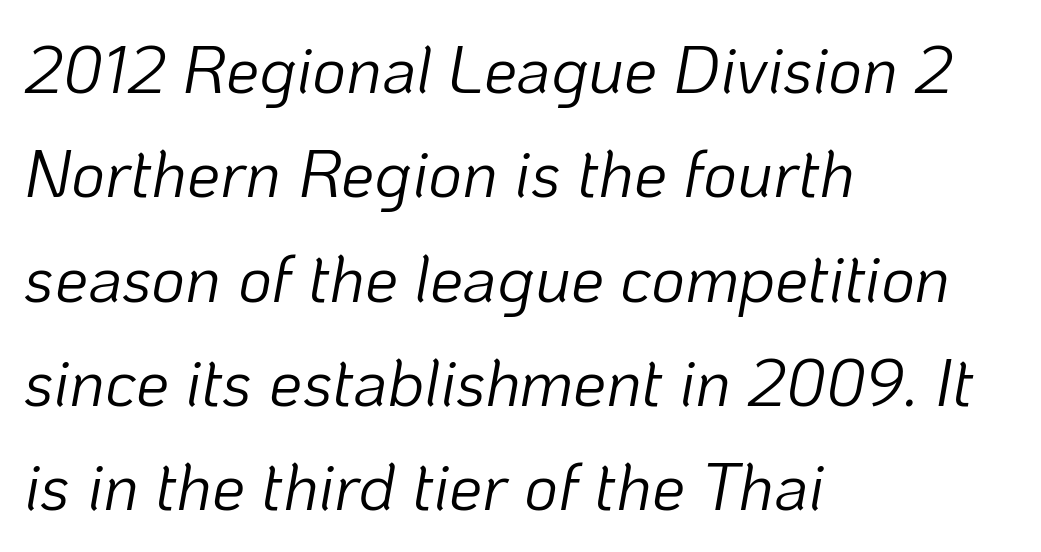
The image shows 66 px light type, italic (leaning right); set left-aligned, normal line spacing (1.58x), normal letter spacing, not underlined; low stroke contrast and a medium x-height.
